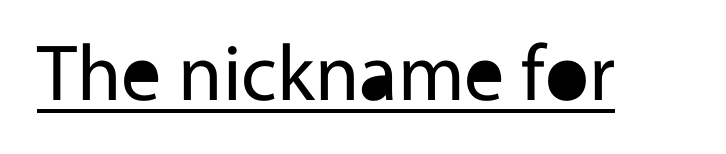
Q: Is the text bold? A: No.
Q: Is the text italic (slanted)? A: No, it is upright.
Q: Is the typeface a serif or a sans-serif typeface? A: Sans-serif.
Q: Is the text underlined? A: Yes.
Q: Is the spacing between letters normal or unusually wide? A: Normal.
Q: Width (condensed, normal, or wide)? A: Normal.
Q: x-height? A: Medium.
Q: Monospaced? A: No.
